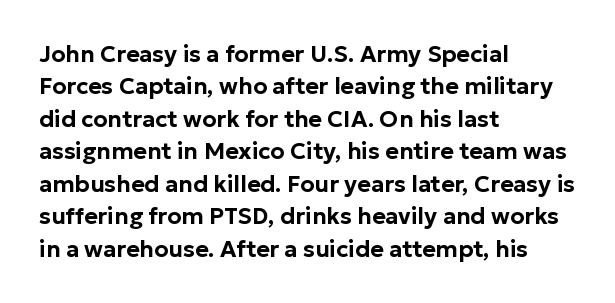
Q: Is the text italic (slanted)? A: No, it is upright.
Q: Is the text underlined? A: No.
Q: How is the paragraph aligned? A: Left-aligned.
Q: Is the spacing between letters normal or unusually wide? A: Normal.
Q: Is the spacing between lines tight, normal or loose? A: Normal.
